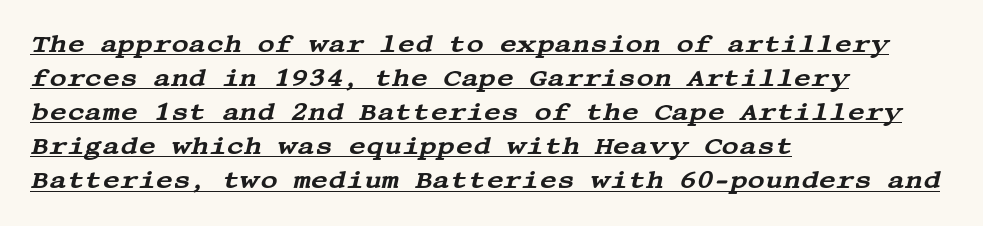
Emphasis-style slanted type is in use. The block of text has a typical density, with ordinary space between rows. This sample uses plain, unmodified letter spacing. Is the block centered? No — it sits flush against the left margin. Each line of the rendering has a horizontal stroke beneath the glyphs.
